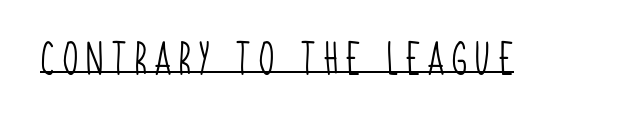
The image shows 34 px light, condensed sans-serif type; set unusually wide letter spacing (+0.2 em), underlined; low stroke contrast and a large x-height.
